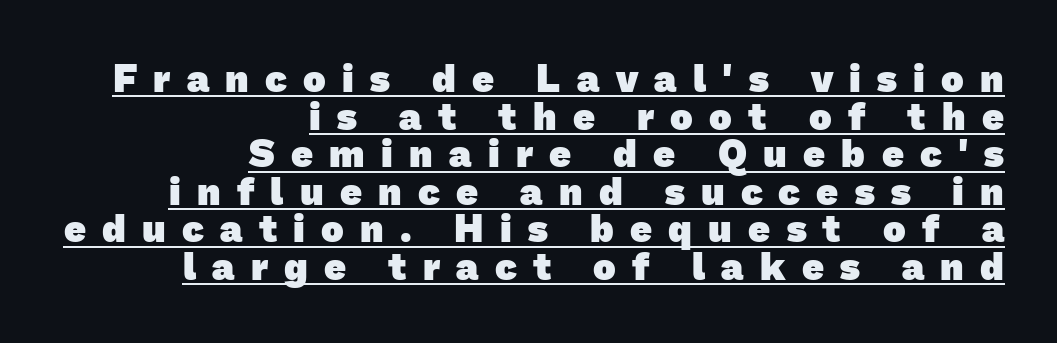
Q: Is the text bold? A: Yes.
Q: Is the typeface a serif or a sans-serif typeface? A: Sans-serif.
Q: Is the text underlined? A: Yes.
Q: How is the paragraph aligned? A: Right-aligned.
Q: Is the spacing between letters normal or unusually wide? A: Unusually wide.
Q: Is the spacing between lines tight, normal or loose? A: Tight.
Q: Width (condensed, normal, or wide)? A: Normal.
Q: Stroke contrast? A: Low.
Q: x-height? A: Medium.
Q: Monospaced? A: No.
